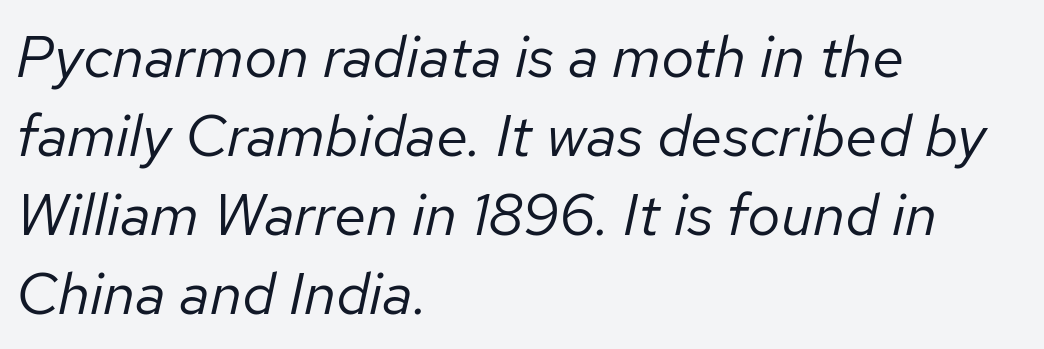
{"italic": "yes", "lean": "right", "slant_degrees": 12, "bold": "no", "weight": "regular", "width": "normal", "stroke_contrast": "low", "x_height": "medium", "monospaced": "no", "underline": "no", "align": "left", "line_spacing": "normal", "line_spacing_ratio": 1.34, "letter_spacing": "normal", "letter_spacing_em": 0.0, "glyph_px": 59}
